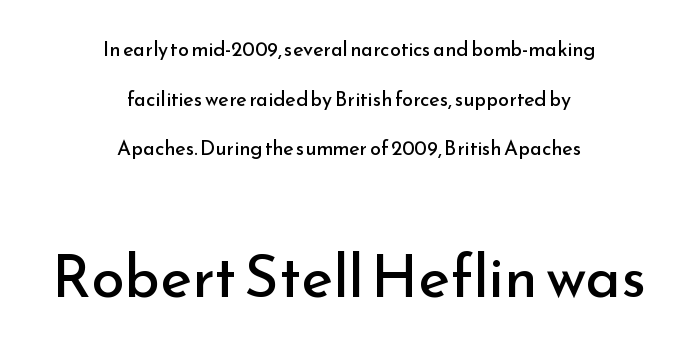
The image shows 60 px regular-weight sans-serif type, upright; set centered, loose line spacing (2.48x), normal letter spacing, not underlined; the second (bottom) block is 3.0x larger; low stroke contrast and a small x-height.
